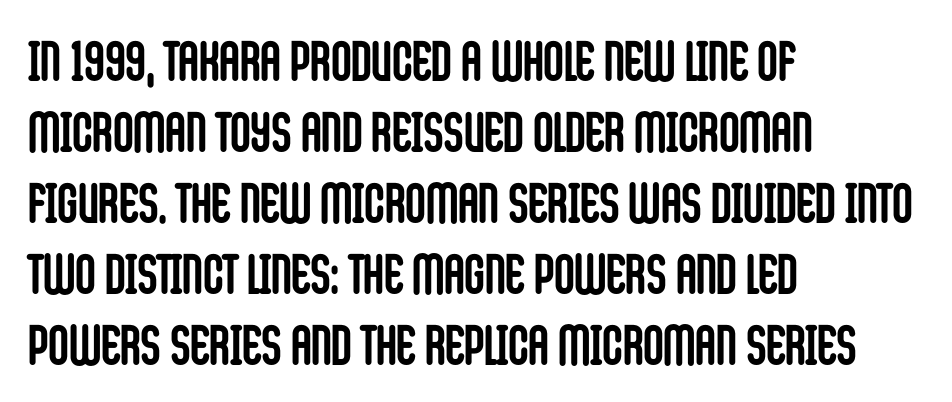
The image shows 56 px semibold, condensed sans-serif type, upright; set left-aligned, normal line spacing (1.27x), normal letter spacing, not underlined; low stroke contrast and a large x-height.
